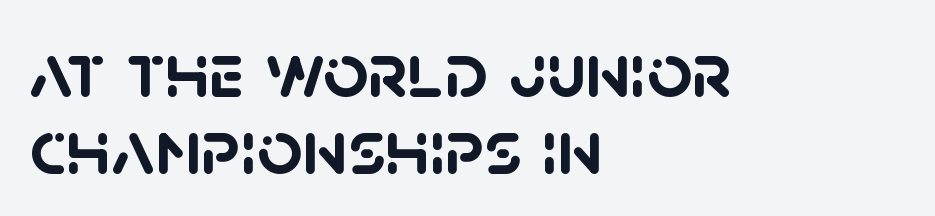
Honestly, the letter spacing is just normal — you wouldn't notice it. The face used here is proportionally spaced, like ordinary book or web type. Students, this is bold: see how much ink each stroke carries. Decoration check: the copy has no underline. A student would call this left alignment; a typographer would say flush left, rag right.
